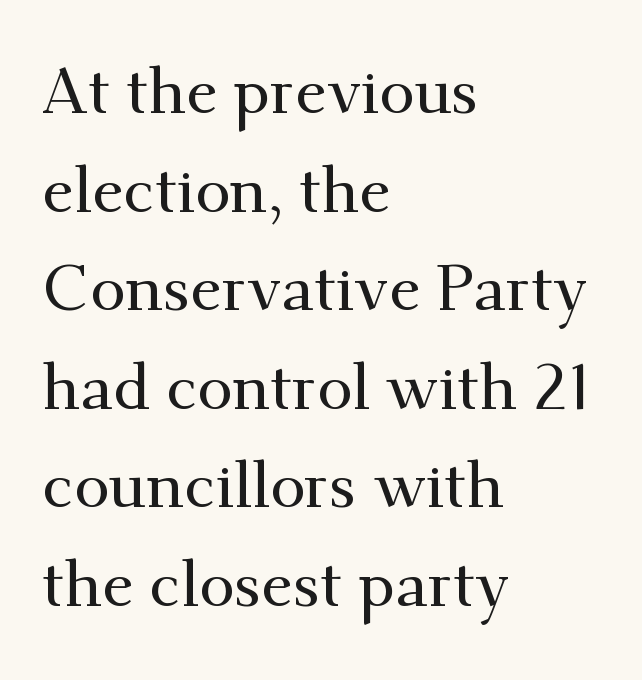
Baseline-to-baseline distance is the conventional proportion of letter height. Quick note: not italic, upright. The passage is arranged the way most books set body copy — flush left. Serifs: yes, visible at the terminals of the letterforms. Note the varied advance widths — an 'i' is clearly narrower than an 'm'. Short note: letters normally spaced.
